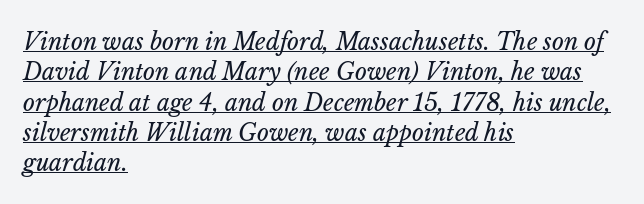
{"italic": "yes", "lean": "right", "slant_degrees": 14, "bold": "no", "underline": "yes", "align": "left", "line_spacing": "normal", "line_spacing_ratio": 1.32, "letter_spacing": "normal", "letter_spacing_em": 0.0, "glyph_px": 23}
